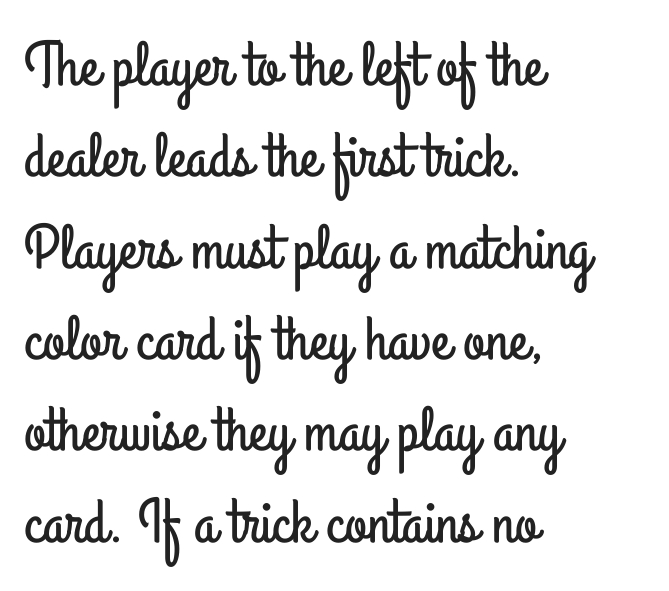
Q: Is the text italic (slanted)? A: No, it is upright.
Q: Is the typeface a serif or a sans-serif typeface? A: Sans-serif.
Q: Is the text underlined? A: No.
Q: How is the paragraph aligned? A: Left-aligned.
Q: Is the spacing between letters normal or unusually wide? A: Normal.
Q: Is the spacing between lines tight, normal or loose? A: Normal.
Q: Width (condensed, normal, or wide)? A: Condensed.
Q: Stroke contrast? A: Low.
Q: x-height? A: Small.
Q: Monospaced? A: No.
